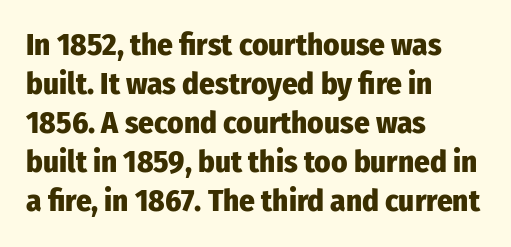
Q: Is the text bold? A: Yes.
Q: Is the text italic (slanted)? A: No, it is upright.
Q: Is the typeface a serif or a sans-serif typeface? A: Sans-serif.
Q: Is the text underlined? A: No.
Q: How is the paragraph aligned? A: Left-aligned.
Q: Is the spacing between letters normal or unusually wide? A: Normal.
Q: Is the spacing between lines tight, normal or loose? A: Normal.
Q: Width (condensed, normal, or wide)? A: Condensed.
Q: Stroke contrast? A: Low.
Q: x-height? A: Medium.
Q: Monospaced? A: No.
